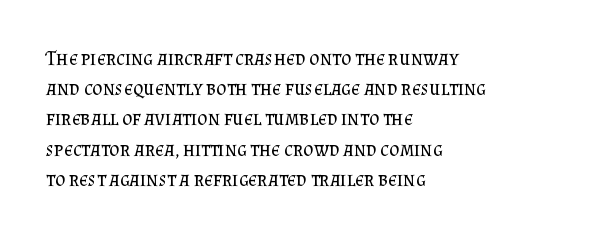
Q: Is the text bold? A: No.
Q: Is the text italic (slanted)? A: No, it is upright.
Q: Is the text underlined? A: No.
Q: How is the paragraph aligned? A: Left-aligned.
Q: Is the spacing between letters normal or unusually wide? A: Normal.
Q: Is the spacing between lines tight, normal or loose? A: Normal.
